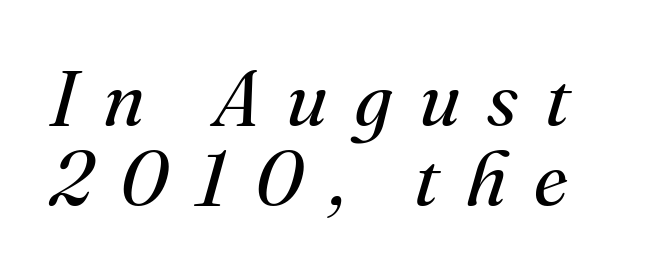
Q: Is the text bold? A: No.
Q: Is the text italic (slanted)? A: Yes, it leans right by about 16 degrees.
Q: Is the typeface a serif or a sans-serif typeface? A: Serif.
Q: Is the text underlined? A: No.
Q: Is the spacing between letters normal or unusually wide? A: Unusually wide.
Q: Is the spacing between lines tight, normal or loose? A: Tight.
Q: Width (condensed, normal, or wide)? A: Normal.
Q: Stroke contrast? A: Medium.
Q: x-height? A: Small.
Q: Monospaced? A: No.
